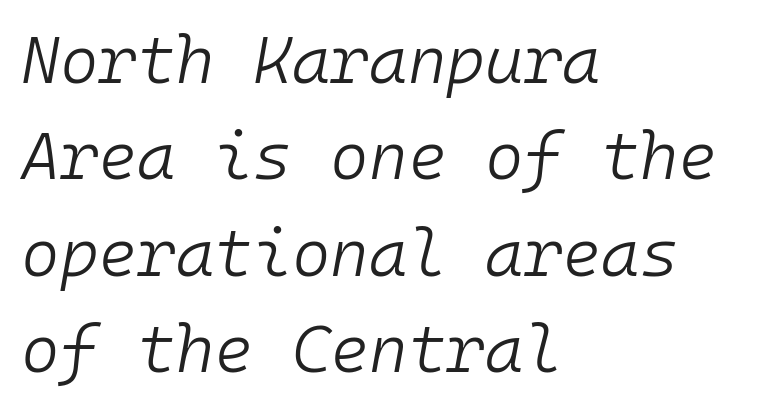
The image shows 66 px light type, italic (leaning right), monospaced; set left-aligned, normal line spacing (1.46x), normal letter spacing, not underlined; low stroke contrast and a medium x-height.
